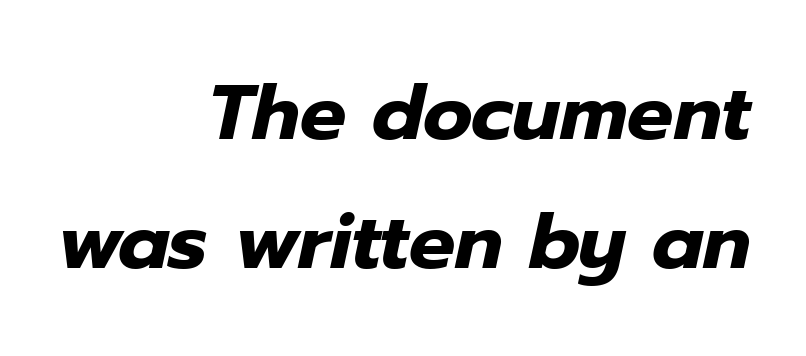
{"italic": "yes", "lean": "right", "slant_degrees": 12, "bold": "yes", "weight": "heavy", "width": "normal", "stroke_contrast": "low", "x_height": "medium", "monospaced": "no", "underline": "no", "align": "right", "line_spacing": "normal", "line_spacing_ratio": 1.67, "letter_spacing": "normal", "letter_spacing_em": 0.0, "glyph_px": 77}
